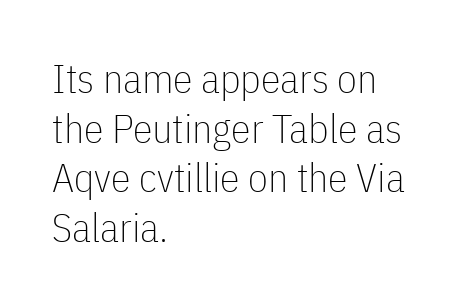
The image shows 40 px thin, condensed sans-serif type, upright; set left-aligned, line spacing 1.24x, normal letter spacing, not underlined; low stroke contrast and a medium x-height.
